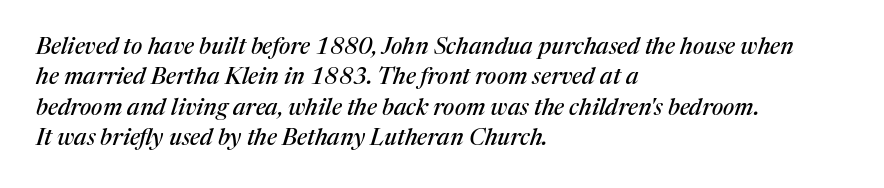
{"italic": "yes", "lean": "right", "slant_degrees": 17, "underline": "no", "align": "left", "line_spacing": "normal", "line_spacing_ratio": 1.32, "letter_spacing": "normal", "letter_spacing_em": 0.0, "glyph_px": 23}
